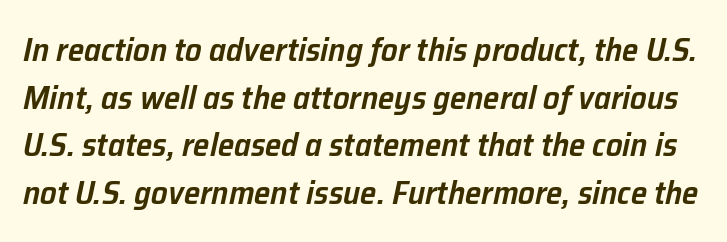
The rows are spaced the way most documents space them. As a designer I'd log this as weight 600, semibold. Each word holds together tightly as a unit, with standard inter-letter gaps. This sample has the flowing, uneven cadence of proportional lettering. The space directly below the letters is spotless. The passage shown leans; its letterforms are oblique.
